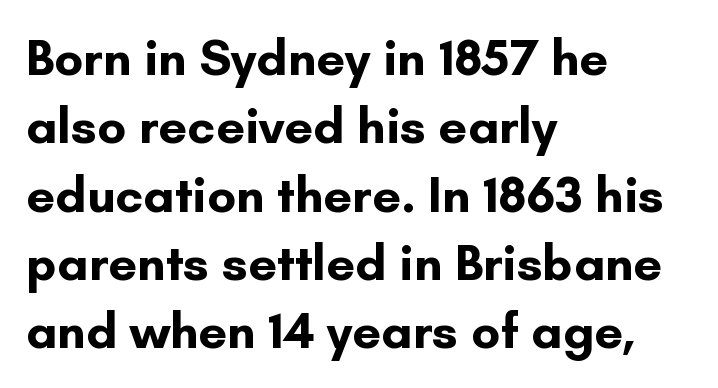
Q: Is the text bold? A: Yes.
Q: Is the text italic (slanted)? A: No, it is upright.
Q: Is the typeface a serif or a sans-serif typeface? A: Sans-serif.
Q: Is the text underlined? A: No.
Q: How is the paragraph aligned? A: Left-aligned.
Q: Is the spacing between letters normal or unusually wide? A: Normal.
Q: Is the spacing between lines tight, normal or loose? A: Normal.
Q: Width (condensed, normal, or wide)? A: Normal.
Q: Stroke contrast? A: Low.
Q: x-height? A: Small.
Q: Monospaced? A: No.
